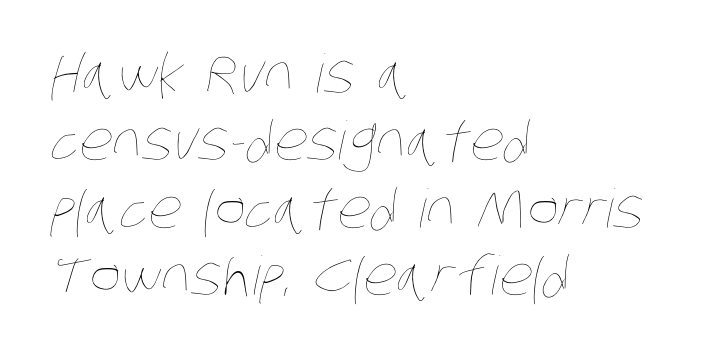
{"bold": "no", "weight": "thin", "width": "condensed", "stroke_contrast": "low", "x_height": "large", "monospaced": "no", "underline": "no", "align": "left", "line_spacing": "normal", "line_spacing_ratio": 1.27, "letter_spacing": "normal", "letter_spacing_em": 0.0, "glyph_px": 53}
